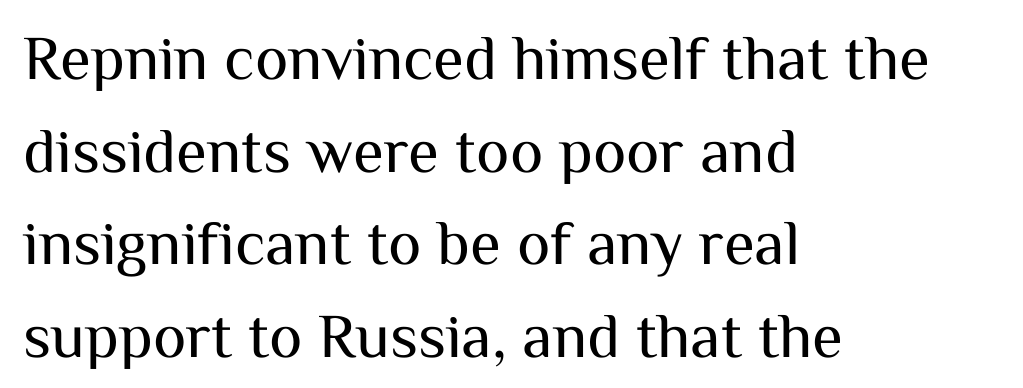
This rendering employs a face without finishing strokes, i.e., a sans-serif. The weight tops out at a normal text grade. Glance below the letters and you will spot only blank space. The passage shown stacks its lines at a standard gap.
